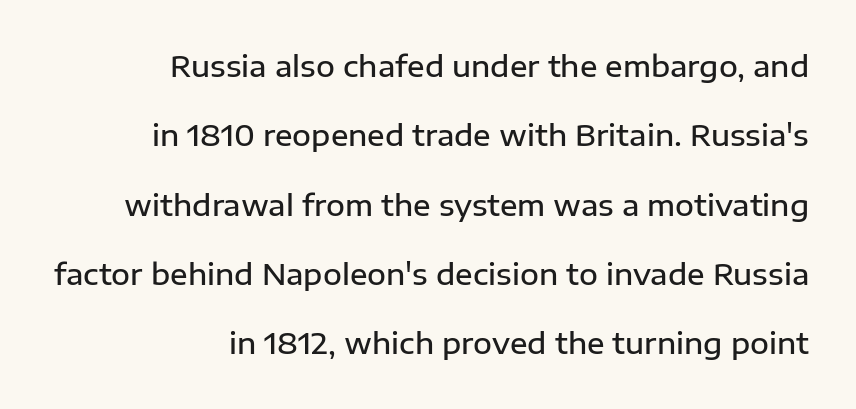
The image shows 29 px semibold sans-serif type, upright; set right-aligned, loose line spacing (2.39x), normal letter spacing, not underlined; low stroke contrast and a medium x-height.
